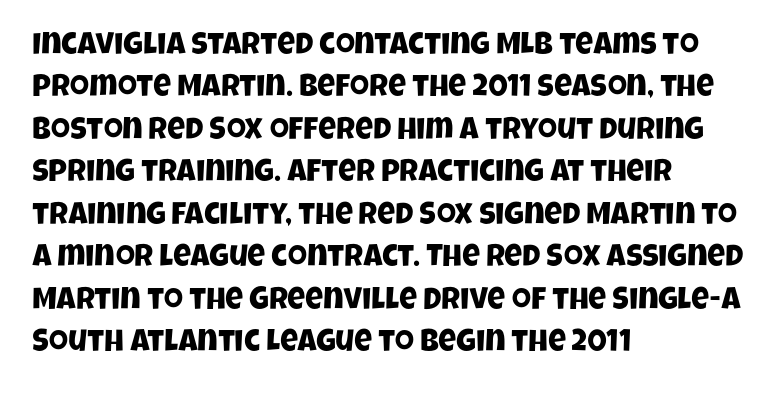
Q: Is the typeface a serif or a sans-serif typeface? A: Sans-serif.
Q: Is the text underlined? A: No.
Q: How is the paragraph aligned? A: Left-aligned.
Q: Is the spacing between letters normal or unusually wide? A: Normal.
Q: Is the spacing between lines tight, normal or loose? A: Normal.
Q: Width (condensed, normal, or wide)? A: Condensed.
Q: Stroke contrast? A: Low.
Q: x-height? A: Large.
Q: Monospaced? A: No.
